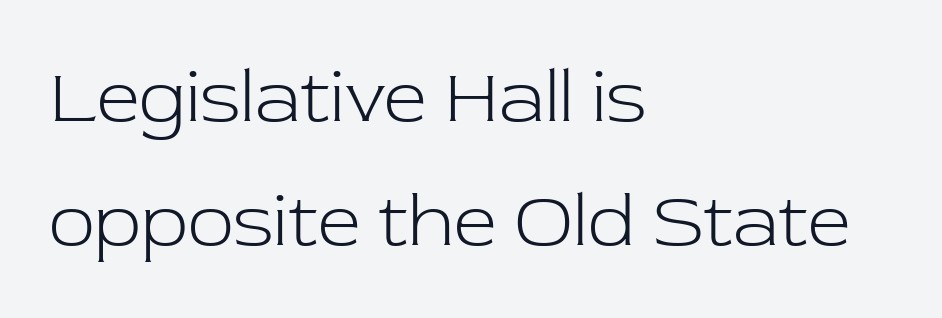
{"serif": "yes", "italic": "no", "bold": "no", "weight": "light", "width": "normal", "stroke_contrast": "low", "x_height": "medium", "monospaced": "no", "underline": "no", "align": "left", "line_spacing": "normal", "line_spacing_ratio": 1.63, "letter_spacing": "normal", "letter_spacing_em": 0.0, "glyph_px": 76}
